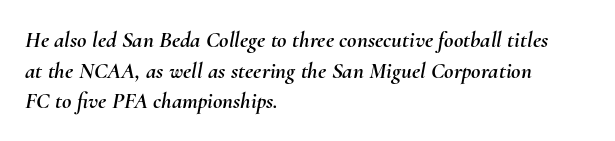
The image shows 23 px text type, italic (leaning right); set left-aligned, normal line spacing (1.33x), normal letter spacing, not underlined.
